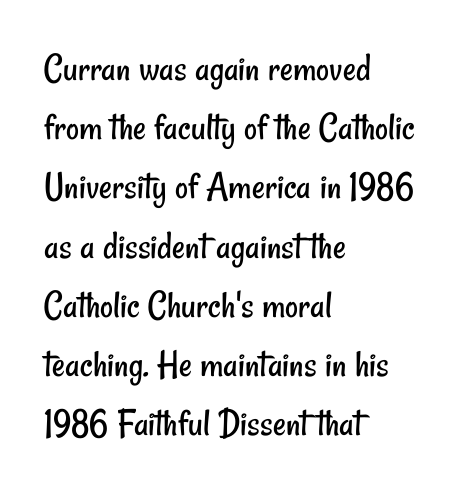
The image shows 40 px regular-weight, condensed sans-serif type; set left-aligned, normal line spacing (1.48x), normal letter spacing, not underlined; low stroke contrast and a small x-height.
